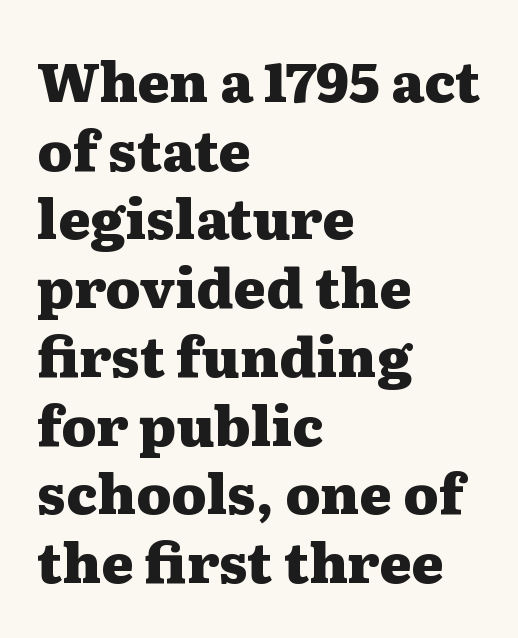
The image shows 55 px heavy, wide serif type, upright; set left-aligned, normal line spacing (1.25x), normal letter spacing, not underlined; medium stroke contrast and a medium x-height.
